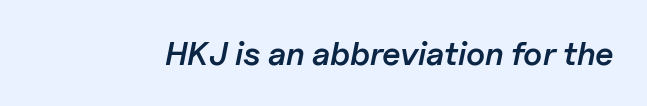
{"italic": "yes", "lean": "right", "slant_degrees": 11, "bold": "semi", "weight": "semibold", "width": "normal", "stroke_contrast": "low", "x_height": "medium", "monospaced": "no", "underline": "no", "letter_spacing": "normal", "letter_spacing_em": 0.0, "glyph_px": 33}
